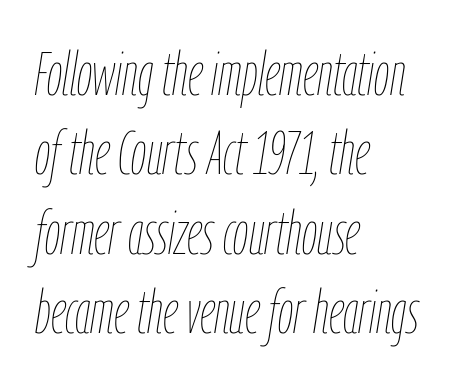
Observe the lean: these are italic letterforms. Leftover space on each line is placed entirely after the last word. Unmarked baselines from the first word to the last. The rendering uses natural spacing where letterforms have individual widths. Nobody touched the tracking dial on this one. Weight: not bold — regular or lighter.
